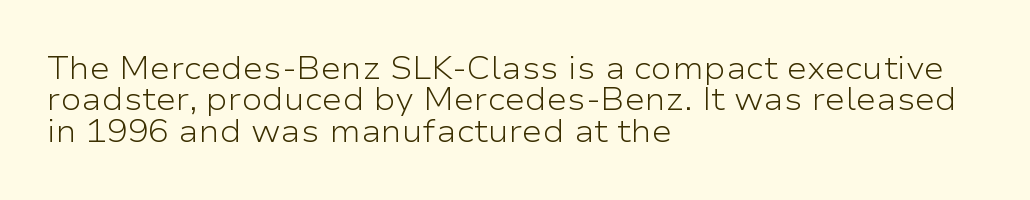
Q: Is the text bold? A: No.
Q: Is the text italic (slanted)? A: No, it is upright.
Q: Is the typeface a serif or a sans-serif typeface? A: Sans-serif.
Q: Is the text underlined? A: No.
Q: How is the paragraph aligned? A: Left-aligned.
Q: Is the spacing between letters normal or unusually wide? A: Normal.
Q: Is the spacing between lines tight, normal or loose? A: Tight.
Q: Width (condensed, normal, or wide)? A: Wide.
Q: Stroke contrast? A: Low.
Q: x-height? A: Medium.
Q: Monospaced? A: No.
